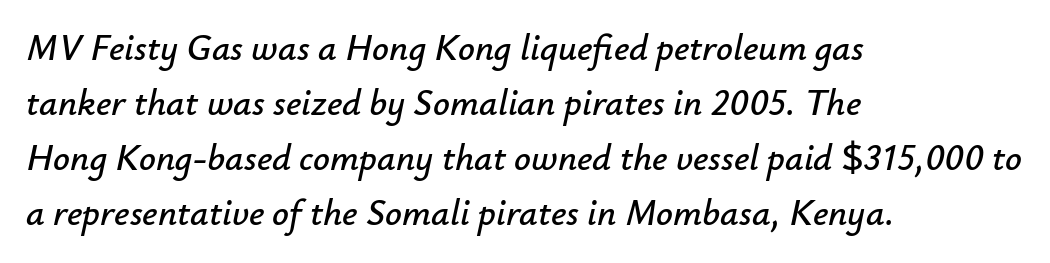
{"italic": "yes", "lean": "right", "slant_degrees": 12, "width": "normal", "stroke_contrast": "low", "x_height": "small", "monospaced": "no", "underline": "no", "align": "left", "line_spacing": "normal", "line_spacing_ratio": 1.49, "letter_spacing": "normal", "letter_spacing_em": 0.0, "glyph_px": 37}
